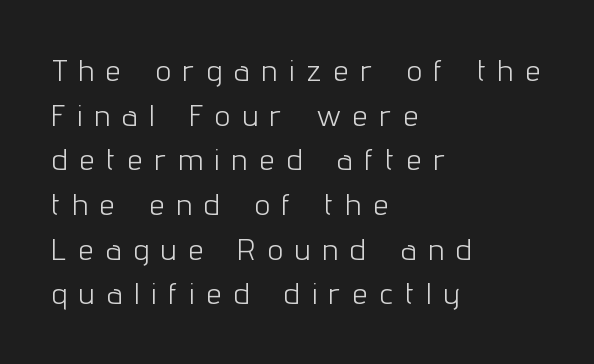
The font family rendered here belongs to the sans-serif group. The block of text has a typical density, with ordinary space between rows. Does the lettering tilt? It doesn't — this is upright. Display-style spreading of the glyphs; the letterfit is very open.
